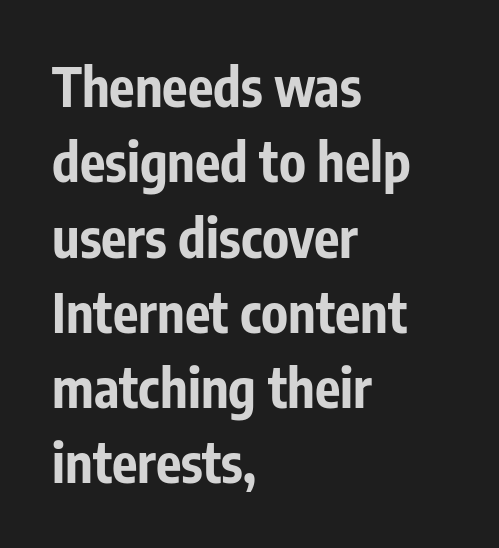
This sample is left-justified, so line endings fall wherever the words run out. A typesetter would mark this as roman, not italic. Each new line begins a customary step beneath the previous one. How are the letters spaced? Ordinarily, with no added tracking. Does the weight exceed regular? Yes, all the way to bold.
